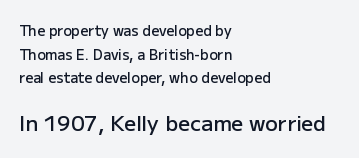
Q: Is the text bold? A: Semi-bold.
Q: Is the text italic (slanted)? A: No, it is upright.
Q: Is the text underlined? A: No.
Q: How is the paragraph aligned? A: Left-aligned.
Q: Is the spacing between letters normal or unusually wide? A: Normal.
Q: Is the spacing between lines tight, normal or loose? A: Normal.
Q: Which block of text is set in a larger size, the first (top) or the second (bottom)? A: The second (bottom) one.
